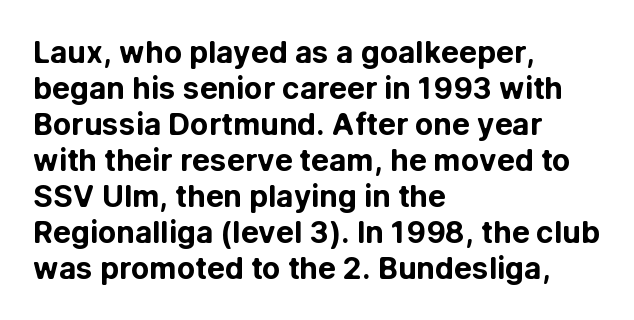
Q: Is the text bold? A: Yes.
Q: Is the text italic (slanted)? A: No, it is upright.
Q: Is the typeface a serif or a sans-serif typeface? A: Sans-serif.
Q: Is the text underlined? A: No.
Q: How is the paragraph aligned? A: Left-aligned.
Q: Is the spacing between letters normal or unusually wide? A: Normal.
Q: Width (condensed, normal, or wide)? A: Normal.
Q: Stroke contrast? A: Low.
Q: x-height? A: Medium.
Q: Monospaced? A: No.
